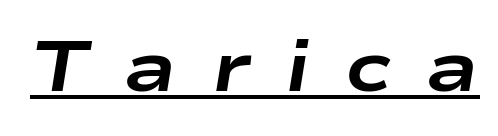
The image shows 71 px bold, wide type, italic (leaning right); set unusually wide letter spacing (+0.49 em), underlined; low stroke contrast and a medium x-height.
